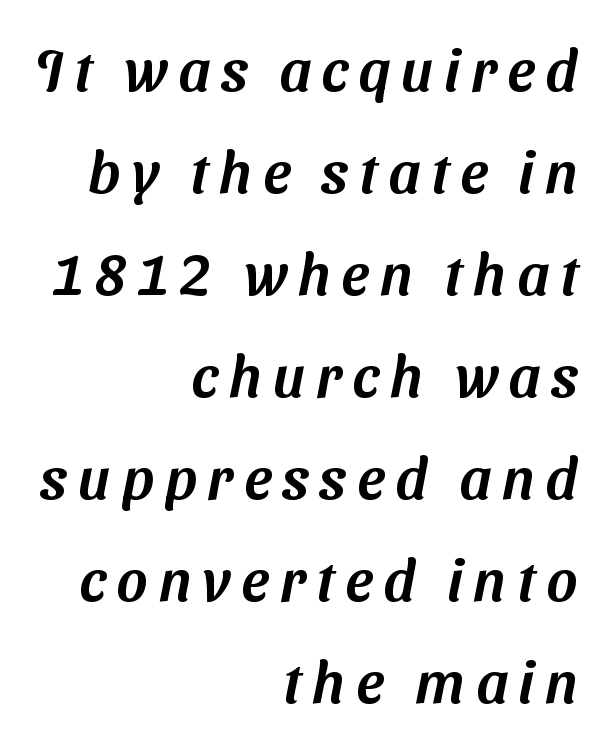
Q: Is the typeface a serif or a sans-serif typeface? A: Sans-serif.
Q: Is the text underlined? A: No.
Q: How is the paragraph aligned? A: Right-aligned.
Q: Width (condensed, normal, or wide)? A: Normal.
Q: Stroke contrast? A: Medium.
Q: x-height? A: Medium.
Q: Monospaced? A: No.
